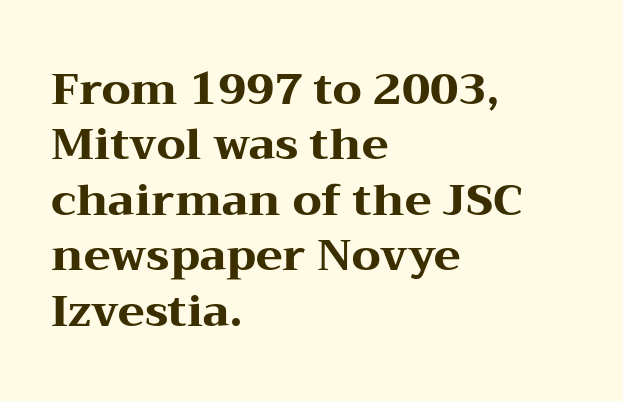
The image shows 44 px heavy, wide serif type, upright; set left-aligned, normal line spacing (1.26x), normal letter spacing, not underlined; medium stroke contrast and a medium x-height.
